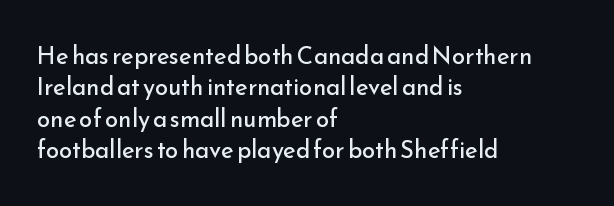
The image shows 24 px text type, upright; set left-aligned, normal line spacing (1.31x), normal letter spacing, not underlined.
